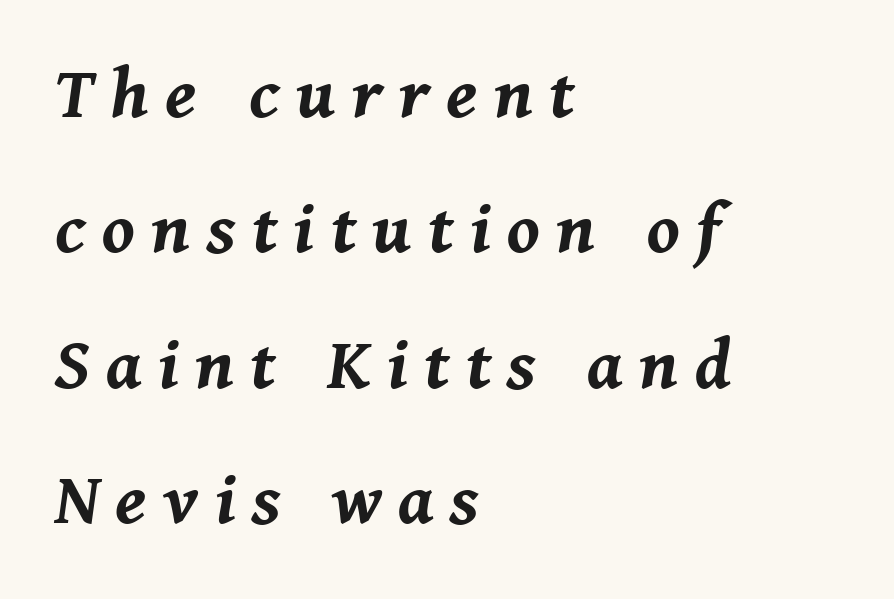
Does extra space separate the letters? Yes, quite a lot of it. Check the space under the baseline: it is left empty. Horizontal alignment here is leftward, the default for most running prose. The face used here has a pronounced slope to its letters. Stroke thickness is high; the sample reads as a true bold. Think of a printed novel: that variable character pitch is what you see here.
